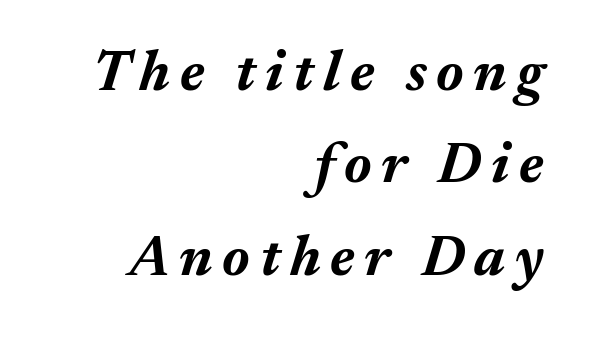
Just letters on the line, the space beneath them empty. Set as a true bold cut, around the 700 mark. Rows of type keep a routine distance in the vertical direction. The rendering applies a slant to the glyphs.
